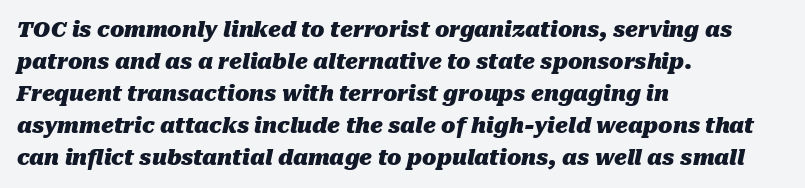
The image shows 21 px bold type, italic (leaning right); set left-aligned, normal line spacing (1.52x), normal letter spacing, not underlined.
